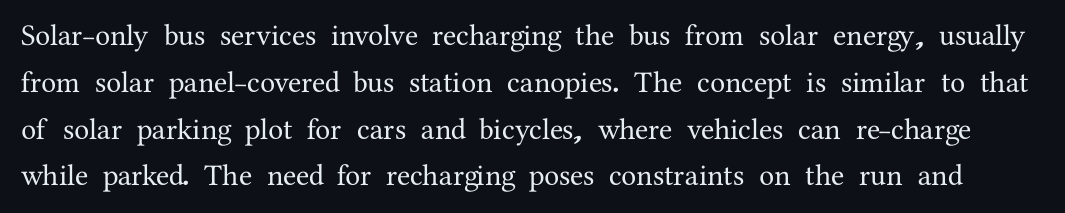
Style check: upright. If you measured baseline to baseline, you'd find a middling distance. The words here are not underlined. A typesetter would call this zero additional tracking.
